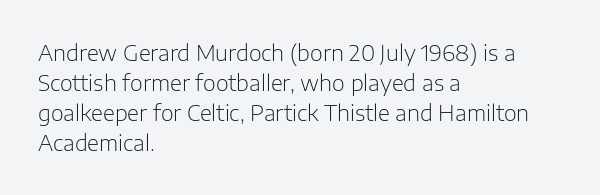
The image shows 22 px text type, upright; set left-aligned, normal line spacing (1.37x), normal letter spacing, not underlined.
